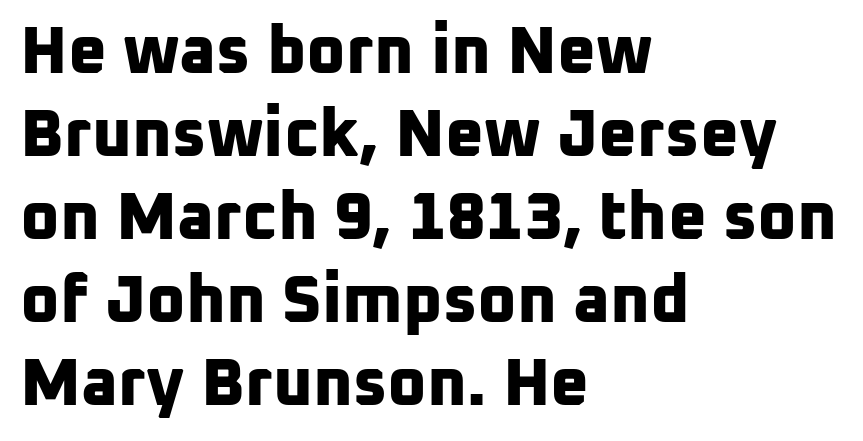
The image shows 67 px bold sans-serif type; set left-aligned, line spacing 1.24x, normal letter spacing, not underlined; low stroke contrast and a medium x-height.
